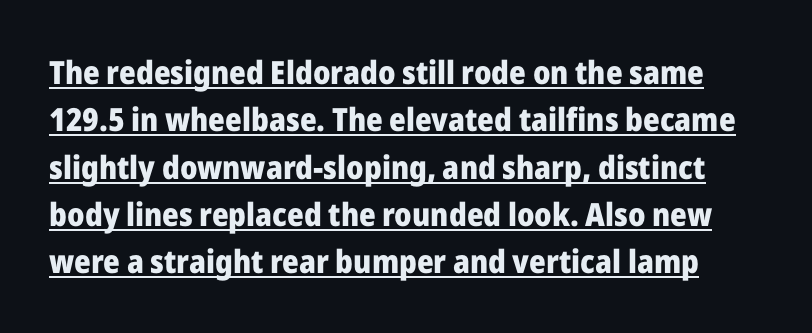
{"serif": "no", "italic": "no", "bold": "yes", "weight": "heavy", "width": "normal", "stroke_contrast": "low", "x_height": "medium", "monospaced": "no", "underline": "yes", "line_spacing": "normal", "line_spacing_ratio": 1.48, "letter_spacing": "normal", "letter_spacing_em": 0.0, "glyph_px": 32}
